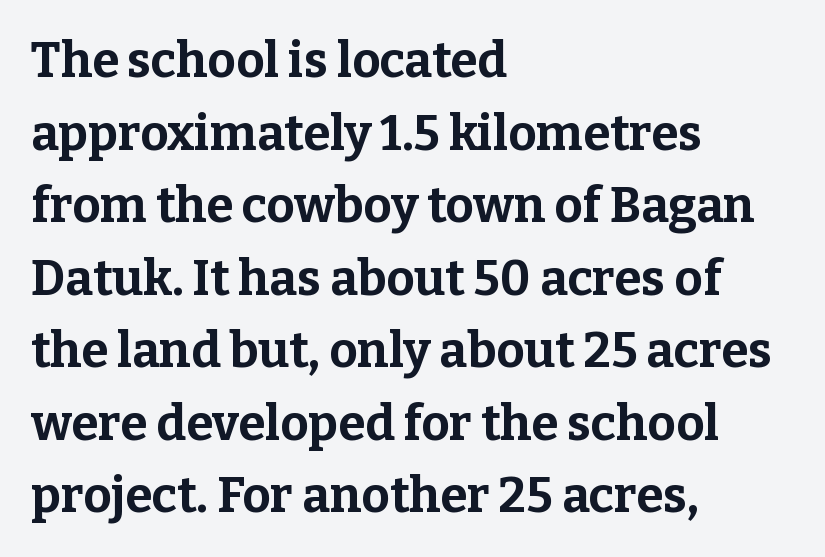
The image shows 49 px bold serif type, upright; set left-aligned, normal line spacing (1.48x), normal letter spacing, not underlined; low stroke contrast and a medium x-height.
